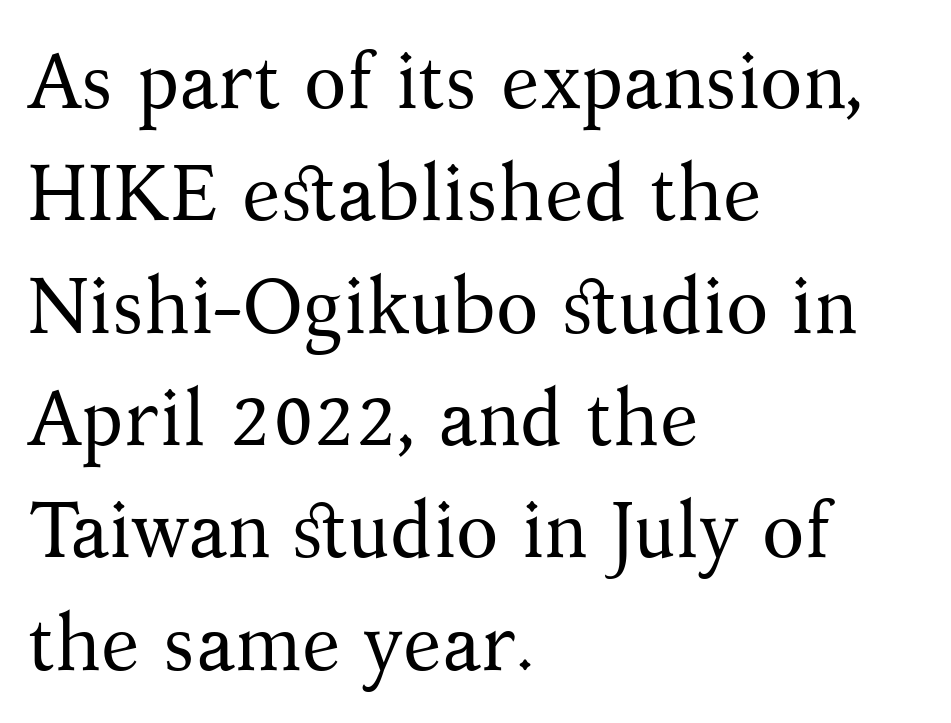
{"serif": "yes", "italic": "no", "bold": "no", "weight": "regular", "width": "normal", "stroke_contrast": "medium", "x_height": "medium", "monospaced": "no", "underline": "no", "align": "left", "line_spacing": "normal", "line_spacing_ratio": 1.44, "letter_spacing": "normal", "letter_spacing_em": 0.0, "glyph_px": 78}
